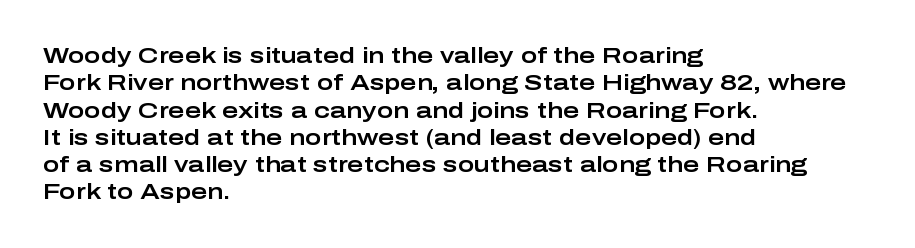
Q: Is the text italic (slanted)? A: No, it is upright.
Q: Is the text underlined? A: No.
Q: How is the paragraph aligned? A: Left-aligned.
Q: Is the spacing between letters normal or unusually wide? A: Normal.
